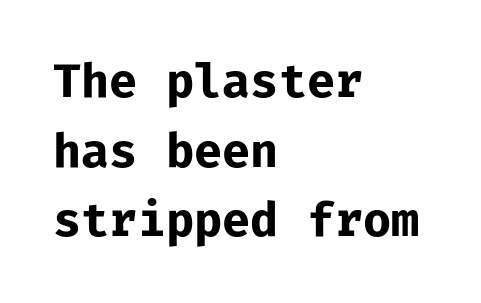
The image shows 47 px bold sans-serif type, upright, monospaced; set left-aligned, normal line spacing (1.48x), normal letter spacing, not underlined; low stroke contrast and a medium x-height.
